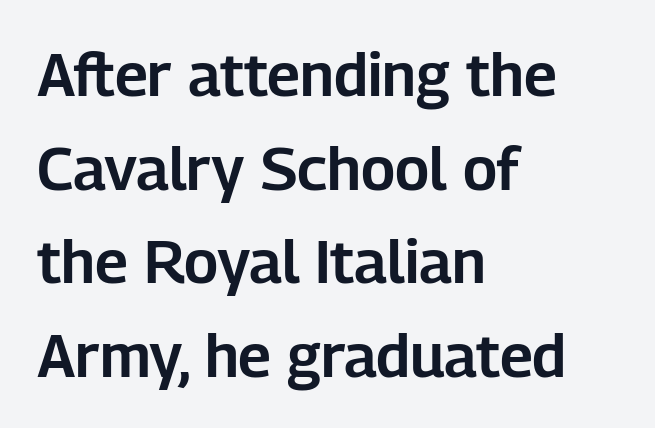
Q: Is the text italic (slanted)? A: No, it is upright.
Q: Is the typeface a serif or a sans-serif typeface? A: Sans-serif.
Q: Is the text underlined? A: No.
Q: How is the paragraph aligned? A: Left-aligned.
Q: Is the spacing between letters normal or unusually wide? A: Normal.
Q: Is the spacing between lines tight, normal or loose? A: Normal.
Q: Width (condensed, normal, or wide)? A: Normal.
Q: Stroke contrast? A: Low.
Q: x-height? A: Medium.
Q: Monospaced? A: No.
